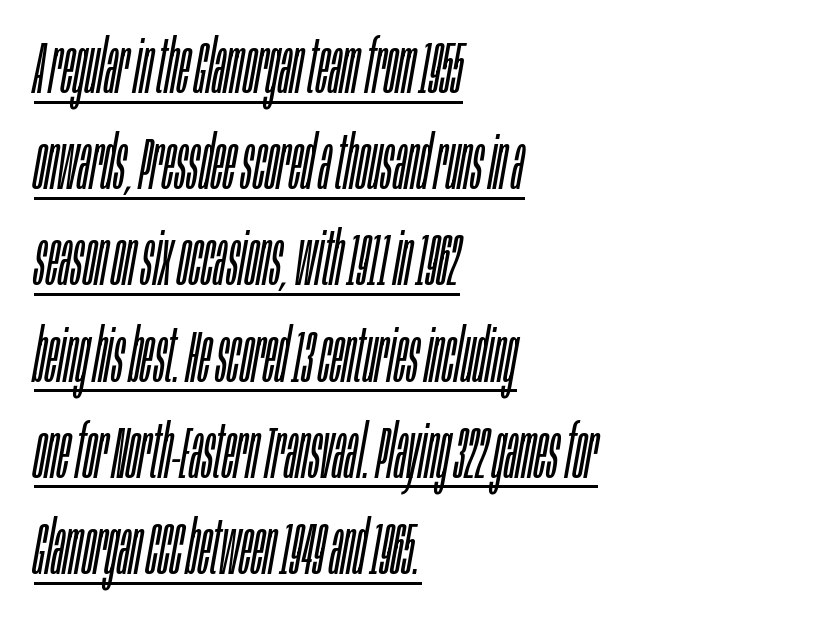
{"italic": "yes", "lean": "right", "slant_degrees": 10, "bold": "no", "weight": "light", "width": "condensed", "stroke_contrast": "low", "x_height": "large", "monospaced": "no", "underline": "yes", "align": "left", "line_spacing": "normal", "line_spacing_ratio": 1.3, "letter_spacing": "normal", "letter_spacing_em": 0.0, "glyph_px": 74}
